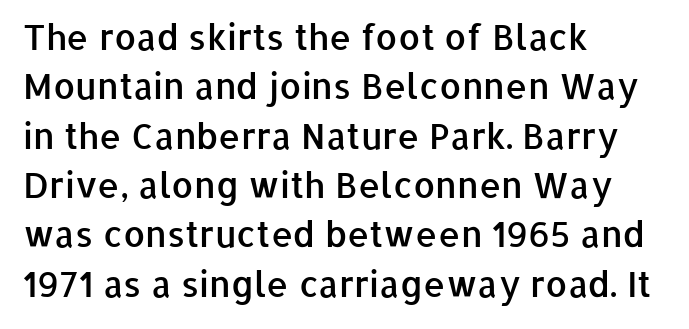
{"serif": "no", "italic": "no", "bold": "semi", "weight": "semibold", "width": "normal", "stroke_contrast": "low", "x_height": "medium", "monospaced": "no", "underline": "no", "align": "left", "line_spacing": "normal", "line_spacing_ratio": 1.41, "letter_spacing": "normal", "letter_spacing_em": 0.0, "glyph_px": 35}
